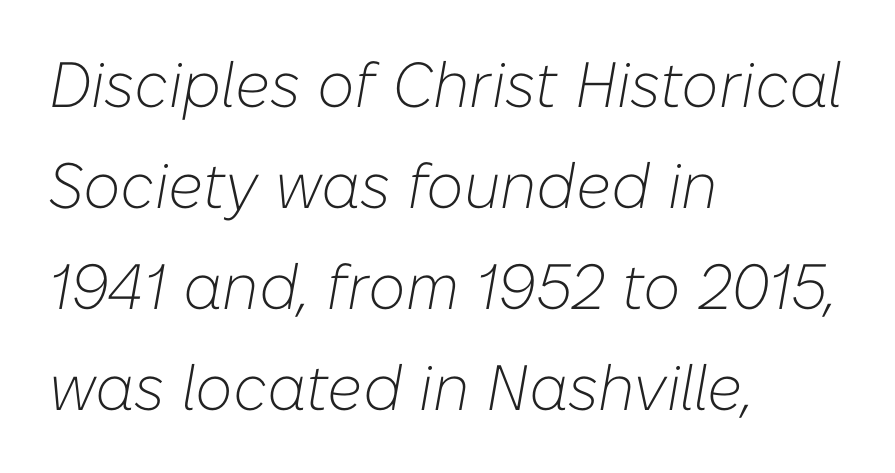
The image shows 64 px light type, italic (leaning right); set left-aligned, normal line spacing (1.58x), normal letter spacing, not underlined; low stroke contrast and a medium x-height.
